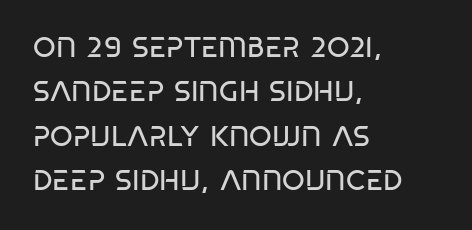
The image shows 29 px regular-weight, condensed sans-serif type; set left-aligned, normal line spacing (1.53x), normal letter spacing, not underlined; low stroke contrast and a large x-height.
